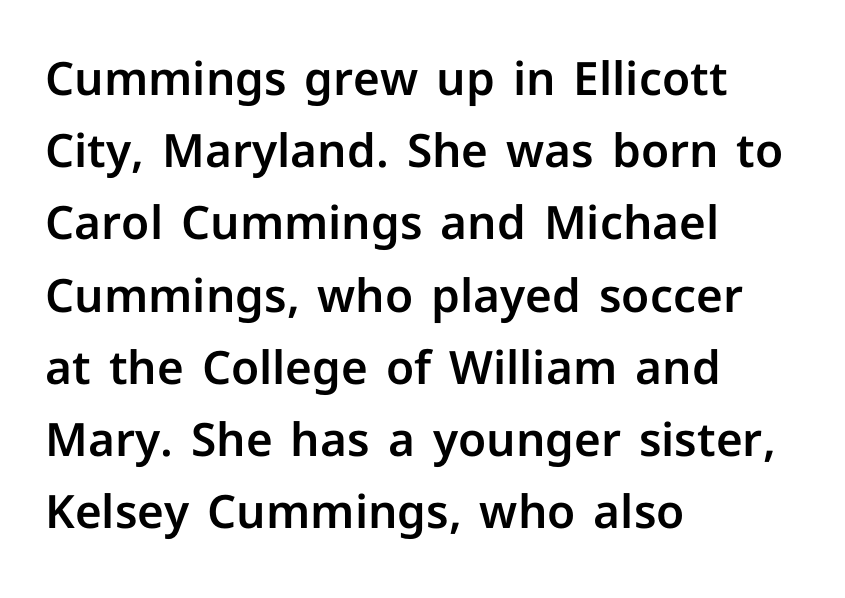
The image shows 46 px sans-serif type, upright; set left-aligned, normal line spacing (1.57x), normal letter spacing, not underlined; low stroke contrast and a medium x-height.
